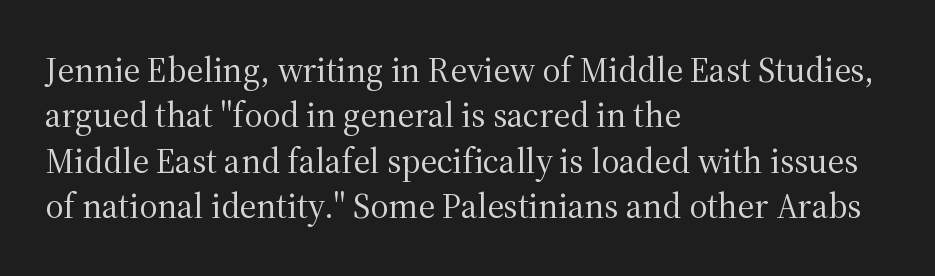
Q: Is the text bold? A: No.
Q: Is the text italic (slanted)? A: No, it is upright.
Q: Is the typeface a serif or a sans-serif typeface? A: Serif.
Q: Is the text underlined? A: No.
Q: How is the paragraph aligned? A: Left-aligned.
Q: Is the spacing between letters normal or unusually wide? A: Normal.
Q: Is the spacing between lines tight, normal or loose? A: Normal.
Q: Width (condensed, normal, or wide)? A: Normal.
Q: Stroke contrast? A: Medium.
Q: x-height? A: Medium.
Q: Monospaced? A: No.
